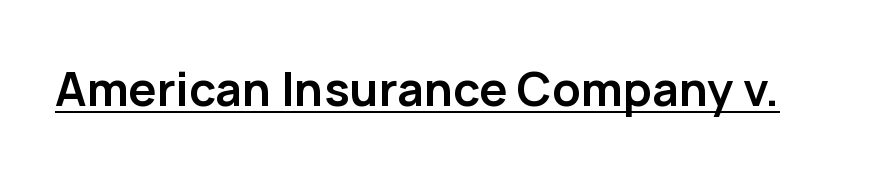
The image shows 47 px semibold sans-serif type, upright; set normal letter spacing, underlined; low stroke contrast and a medium x-height.
